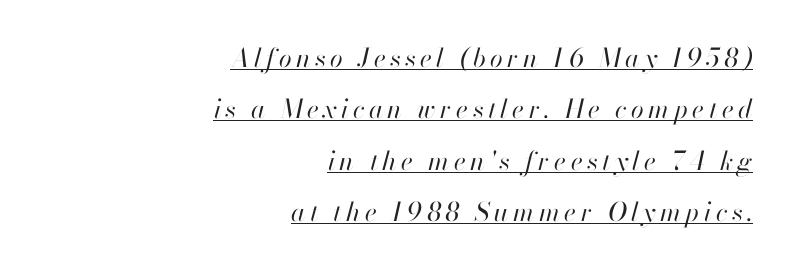
The image shows 26 px text type, italic (leaning right); set right-aligned, loose line spacing (1.98x), underlined.
